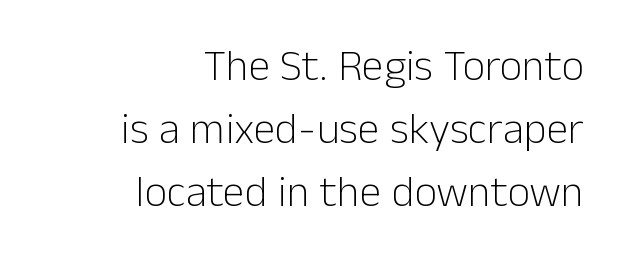
Q: Is the text bold? A: No.
Q: Is the text italic (slanted)? A: No, it is upright.
Q: Is the typeface a serif or a sans-serif typeface? A: Sans-serif.
Q: Is the text underlined? A: No.
Q: How is the paragraph aligned? A: Right-aligned.
Q: Is the spacing between letters normal or unusually wide? A: Normal.
Q: Is the spacing between lines tight, normal or loose? A: Normal.
Q: Width (condensed, normal, or wide)? A: Normal.
Q: Stroke contrast? A: Low.
Q: x-height? A: Medium.
Q: Monospaced? A: No.
